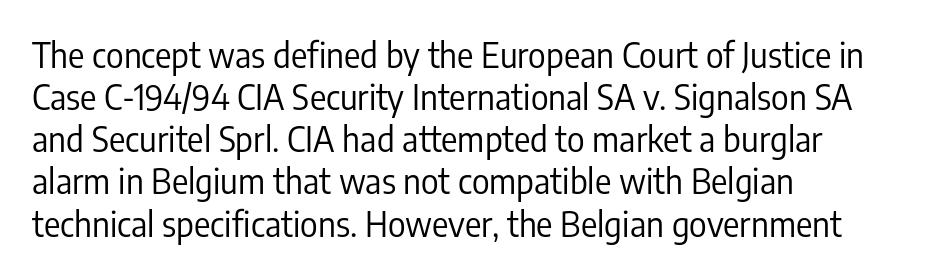
{"serif": "no", "italic": "no", "bold": "no", "weight": "regular", "width": "condensed", "stroke_contrast": "low", "x_height": "medium", "monospaced": "no", "underline": "no", "align": "left", "line_spacing_ratio": 1.24, "letter_spacing": "normal", "letter_spacing_em": 0.0, "glyph_px": 34}
